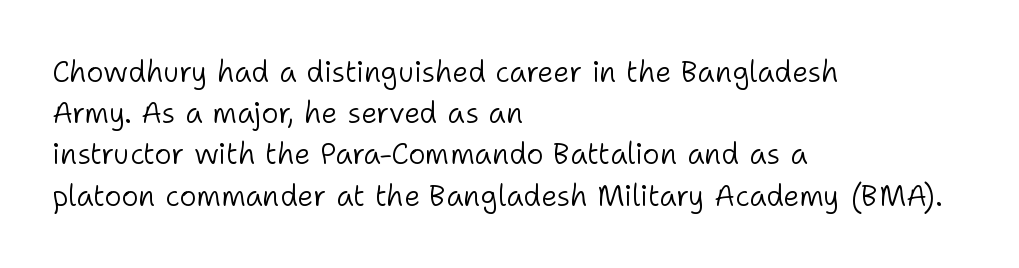
Observe the absence of serifs on each vertical stroke in this sample. Underlining? Definitely not there. Every stem runs plumb, perpendicular to the baseline. The face looks like a standard text weight, possibly lighter. You could call the tracking neutral — neither tight nor loose. In terms of leading, this rendering sits right in the middle.
